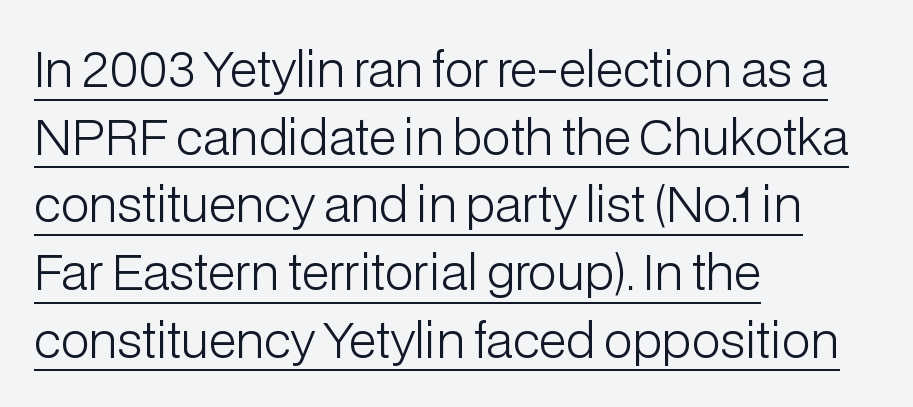
{"serif": "no", "italic": "no", "bold": "no", "weight": "light", "width": "normal", "stroke_contrast": "low", "x_height": "medium", "monospaced": "no", "underline": "yes", "align": "left", "line_spacing": "normal", "line_spacing_ratio": 1.41, "letter_spacing": "normal", "letter_spacing_em": 0.0, "glyph_px": 48}
